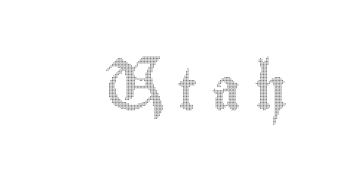
{"italic": "no", "width": "condensed", "x_height": "small", "monospaced": "no", "underline": "no", "letter_spacing": "wide", "letter_spacing_em": 0.34, "glyph_px": 41}
